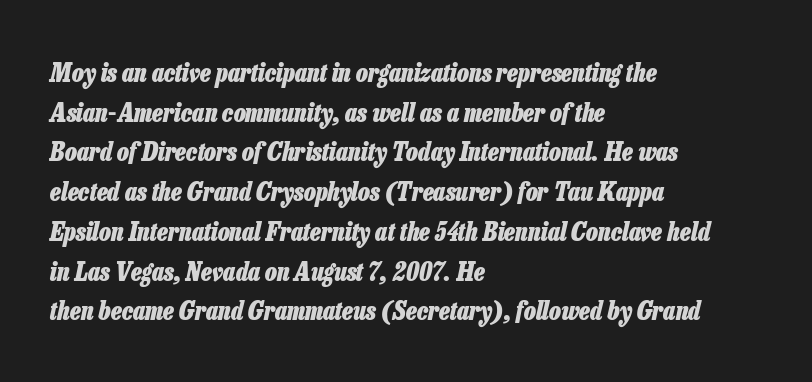
Q: Is the text bold? A: Yes.
Q: Is the text italic (slanted)? A: Yes, it leans right by about 13 degrees.
Q: Is the text underlined? A: No.
Q: How is the paragraph aligned? A: Left-aligned.
Q: Is the spacing between letters normal or unusually wide? A: Normal.
Q: Is the spacing between lines tight, normal or loose? A: Normal.
